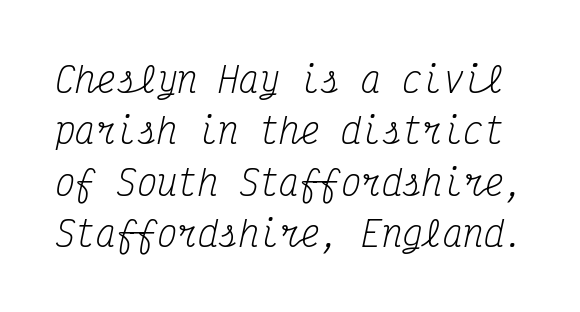
The image shows 34 px regular-weight, condensed serif type, italic (leaning right), monospaced; set normal line spacing (1.51x), normal letter spacing, not underlined; medium stroke contrast and a medium x-height.
